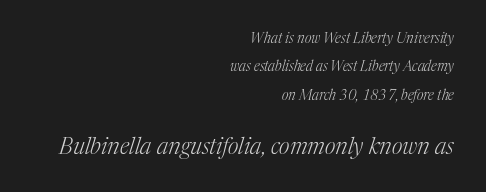
Q: Is the text bold? A: No.
Q: Is the text italic (slanted)? A: Yes, it leans right by about 17 degrees.
Q: Is the text underlined? A: No.
Q: How is the paragraph aligned? A: Right-aligned.
Q: Is the spacing between letters normal or unusually wide? A: Normal.
Q: Is the spacing between lines tight, normal or loose? A: Loose.
Q: Which block of text is set in a larger size, the first (top) or the second (bottom)? A: The second (bottom) one.
